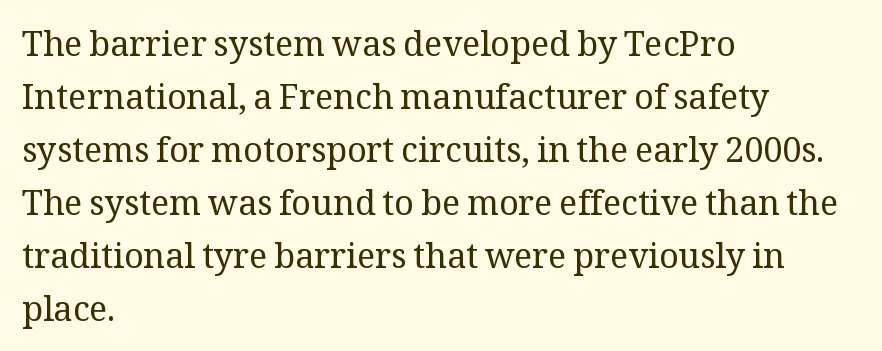
Q: Is the text bold? A: No.
Q: Is the text italic (slanted)? A: No, it is upright.
Q: Is the typeface a serif or a sans-serif typeface? A: Serif.
Q: Is the text underlined? A: No.
Q: How is the paragraph aligned? A: Left-aligned.
Q: Is the spacing between letters normal or unusually wide? A: Normal.
Q: Is the spacing between lines tight, normal or loose? A: Normal.
Q: Width (condensed, normal, or wide)? A: Normal.
Q: Stroke contrast? A: Medium.
Q: x-height? A: Medium.
Q: Monospaced? A: No.
